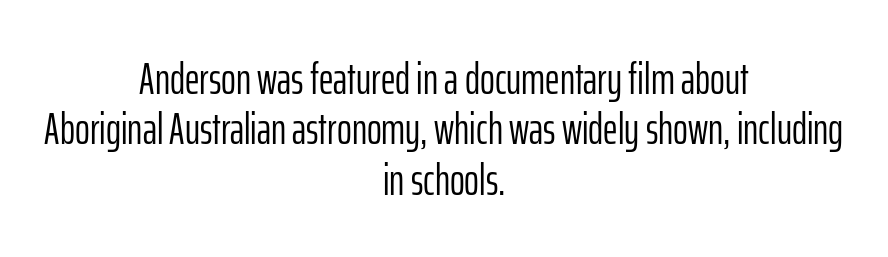
Q: Is the text bold? A: No.
Q: Is the text italic (slanted)? A: No, it is upright.
Q: Is the typeface a serif or a sans-serif typeface? A: Sans-serif.
Q: Is the text underlined? A: No.
Q: How is the paragraph aligned? A: Centered.
Q: Is the spacing between letters normal or unusually wide? A: Normal.
Q: Is the spacing between lines tight, normal or loose? A: Tight.
Q: Width (condensed, normal, or wide)? A: Condensed.
Q: Stroke contrast? A: Low.
Q: x-height? A: Medium.
Q: Monospaced? A: No.
